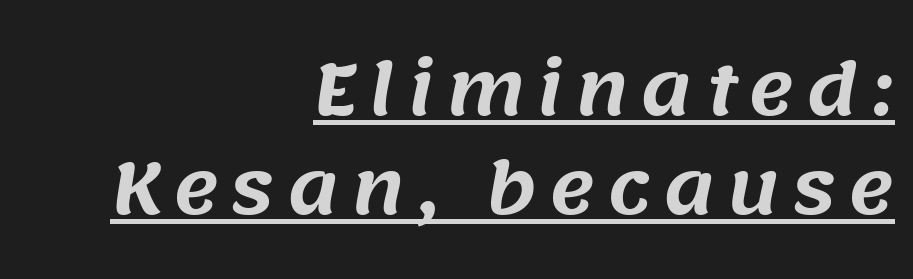
The image shows 70 px sans-serif type; set right-aligned, normal line spacing (1.42x), underlined; medium stroke contrast and a large x-height.
